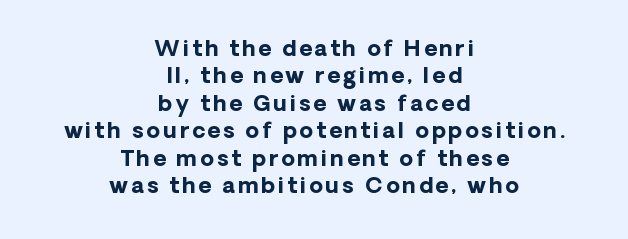
The typesetting leans heavy: a genuine bold. The space beneath each line is pristine and unruled. The whitespace from short lines is split evenly between both sides. Ordinary non-slanted type is in use.
